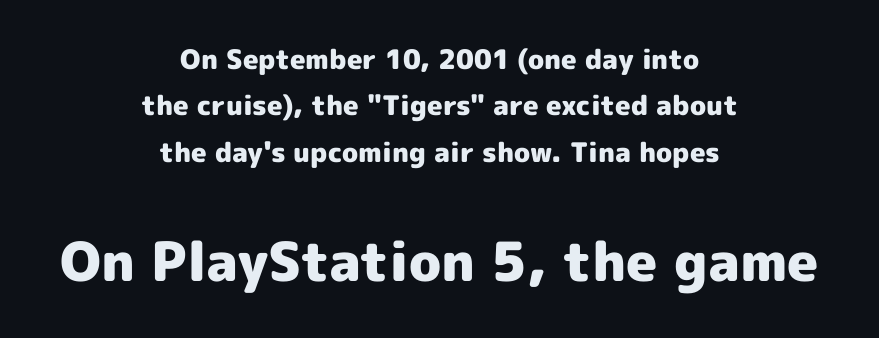
Q: Is the text bold? A: Yes.
Q: Is the text italic (slanted)? A: No, it is upright.
Q: Is the typeface a serif or a sans-serif typeface? A: Sans-serif.
Q: Is the text underlined? A: No.
Q: How is the paragraph aligned? A: Centered.
Q: Is the spacing between letters normal or unusually wide? A: Normal.
Q: Which block of text is set in a larger size, the first (top) or the second (bottom)? A: The second (bottom) one.
Q: Width (condensed, normal, or wide)? A: Normal.
Q: x-height? A: Medium.
Q: Monospaced? A: No.
